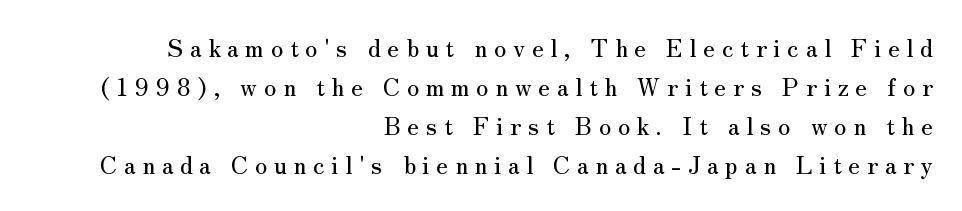
Q: Is the text italic (slanted)? A: No, it is upright.
Q: Is the text underlined? A: No.
Q: How is the paragraph aligned? A: Right-aligned.
Q: Is the spacing between letters normal or unusually wide? A: Unusually wide.
Q: Is the spacing between lines tight, normal or loose? A: Normal.
